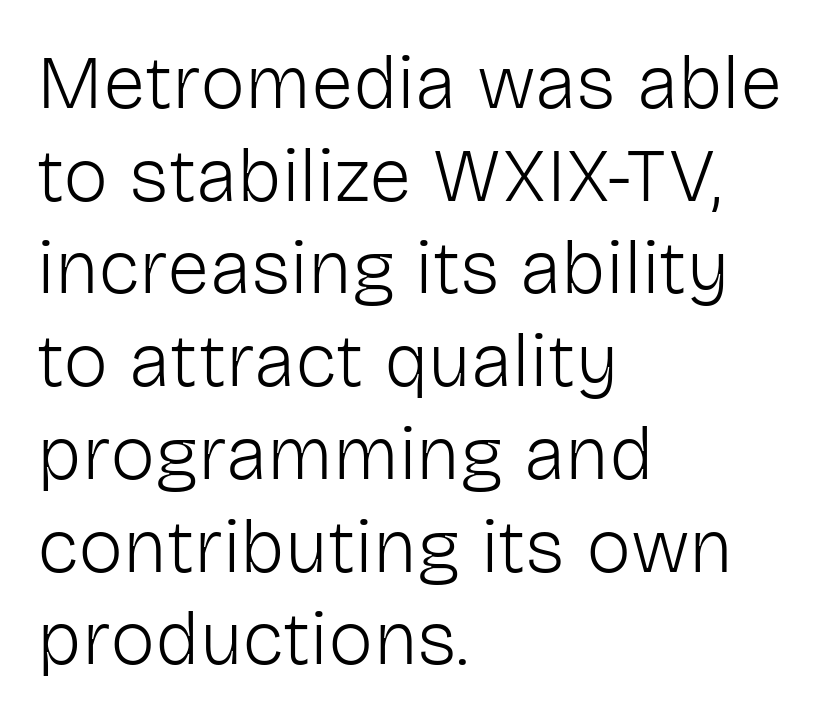
{"serif": "no", "italic": "no", "bold": "no", "weight": "light", "width": "normal", "stroke_contrast": "low", "x_height": "medium", "monospaced": "no", "underline": "no", "align": "left", "line_spacing_ratio": 1.22, "letter_spacing": "normal", "letter_spacing_em": 0.0, "glyph_px": 76}
